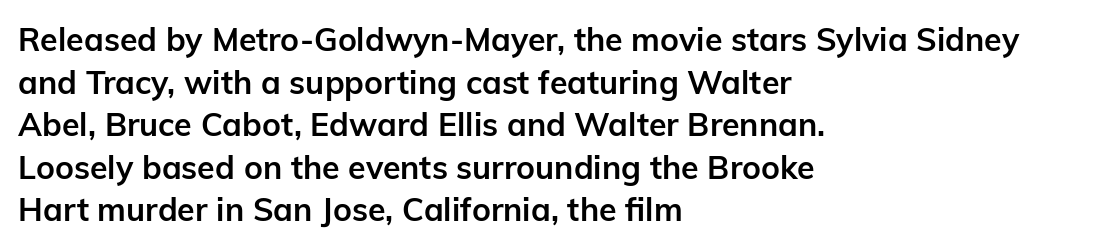
The image shows 32 px semibold sans-serif type, upright; set left-aligned, normal line spacing (1.33x), normal letter spacing, not underlined; low stroke contrast and a medium x-height.
